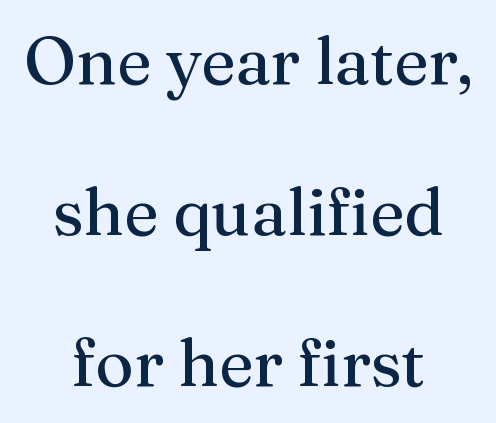
Observe the serifs anchoring each vertical stroke in this sample. The lettering stays uniformly vertical, giving the passage a roman look. The space beneath each line is pristine and unruled. Horizontal bands of white between lines are thick stripes.
